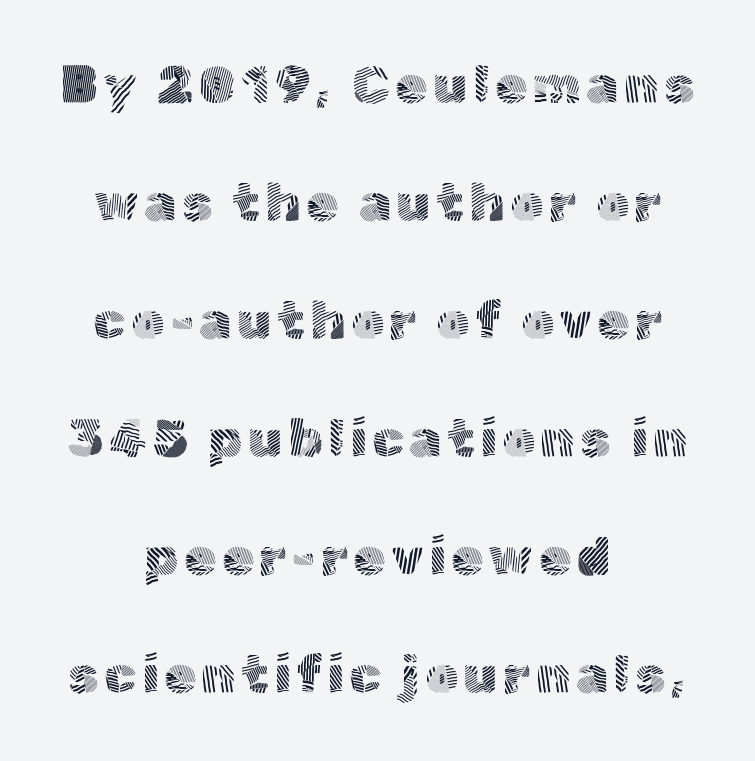
{"serif": "no", "italic": "no", "bold": "no", "weight": "light", "width": "normal", "x_height": "medium", "monospaced": "no", "underline": "no", "align": "center", "line_spacing": "loose", "line_spacing_ratio": 2.27, "glyph_px": 52}
